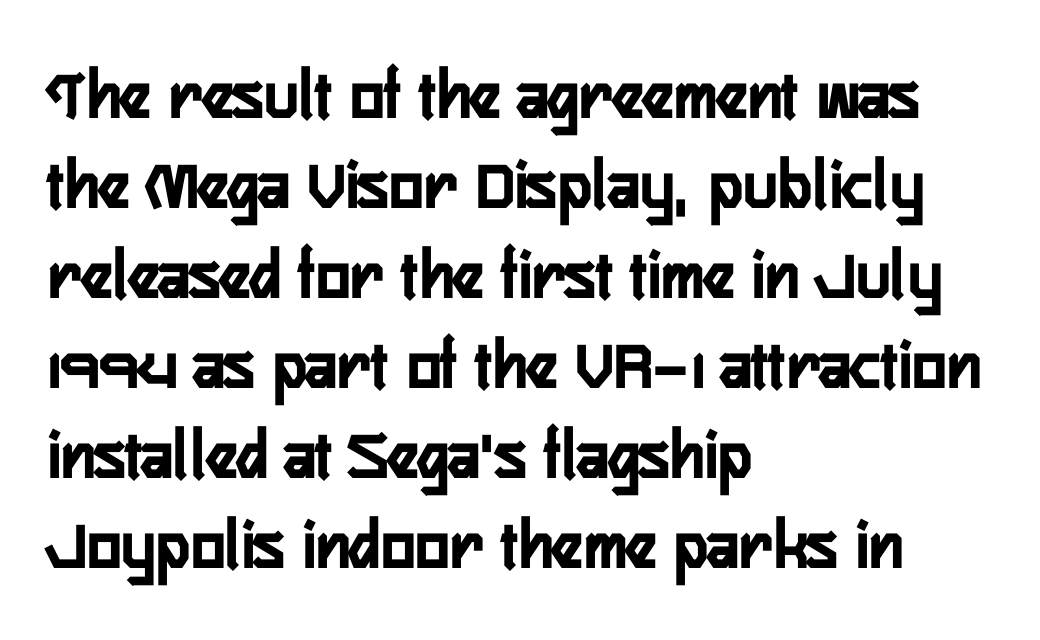
The image shows 72 px condensed sans-serif type, upright; set left-aligned, normal line spacing (1.25x), normal letter spacing, not underlined; low stroke contrast and a medium x-height.
